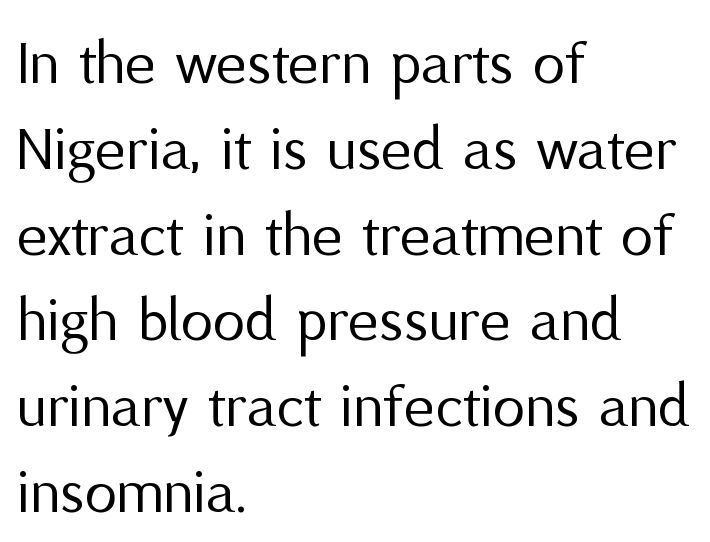
Q: Is the text bold? A: No.
Q: Is the text italic (slanted)? A: No, it is upright.
Q: Is the typeface a serif or a sans-serif typeface? A: Sans-serif.
Q: Is the text underlined? A: No.
Q: How is the paragraph aligned? A: Left-aligned.
Q: Is the spacing between letters normal or unusually wide? A: Normal.
Q: Is the spacing between lines tight, normal or loose? A: Normal.
Q: Width (condensed, normal, or wide)? A: Normal.
Q: Stroke contrast? A: Medium.
Q: x-height? A: Medium.
Q: Monospaced? A: No.
